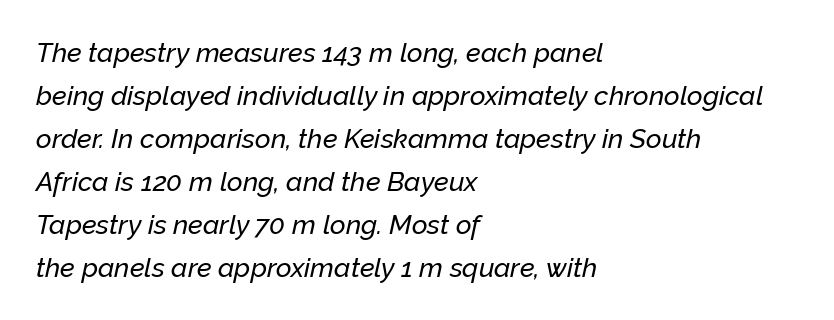
The image shows 27 px text type, italic (leaning right); set left-aligned, normal line spacing (1.59x), normal letter spacing, not underlined.
